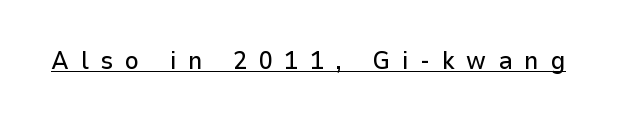
The font's upright variant was chosen for this text. Students, note that the glyphs here are deliberately spaced far apart. Notice how a bar underscores the lettering throughout.
